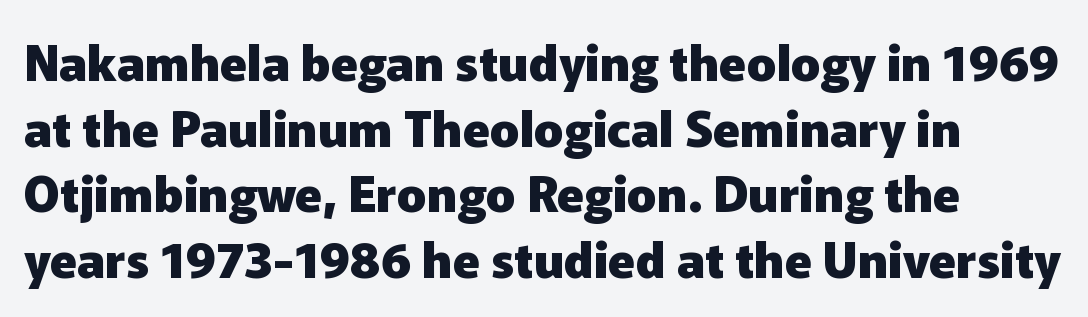
{"serif": "no", "italic": "no", "bold": "yes", "weight": "heavy", "width": "normal", "stroke_contrast": "low", "x_height": "medium", "monospaced": "no", "underline": "no", "line_spacing": "normal", "line_spacing_ratio": 1.34, "letter_spacing": "normal", "letter_spacing_em": 0.0, "glyph_px": 49}
